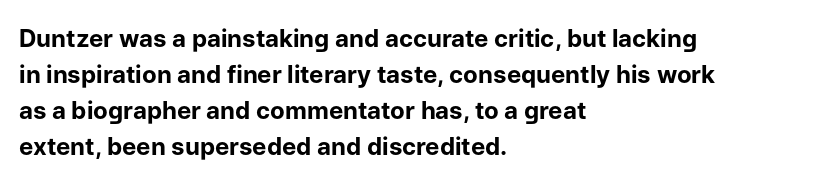
Q: Is the text bold? A: Yes.
Q: Is the text italic (slanted)? A: No, it is upright.
Q: Is the text underlined? A: No.
Q: How is the paragraph aligned? A: Left-aligned.
Q: Is the spacing between letters normal or unusually wide? A: Normal.
Q: Is the spacing between lines tight, normal or loose? A: Normal.
